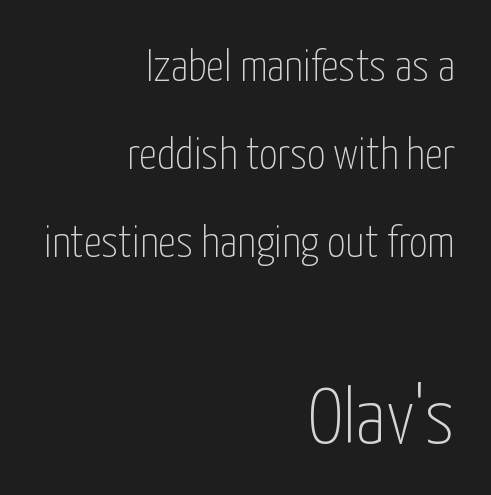
{"serif": "no", "italic": "no", "bold": "no", "weight": "thin", "width": "condensed", "stroke_contrast": "low", "x_height": "medium", "monospaced": "no", "underline": "no", "align": "right", "line_spacing": "loose", "line_spacing_ratio": 1.96, "letter_spacing": "normal", "letter_spacing_em": 0.0, "larger_block": "second", "size_ratio": 1.76, "glyph_px": 79}
